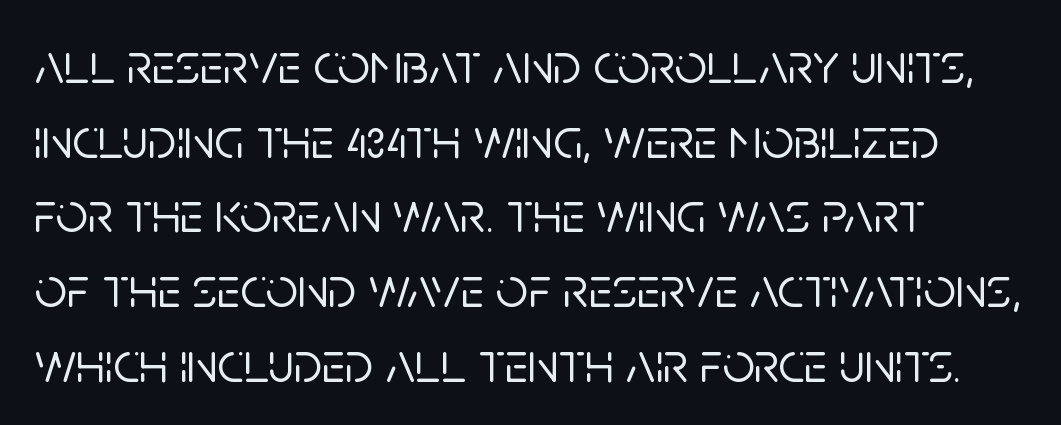
{"serif": "no", "italic": "no", "width": "normal", "stroke_contrast": "low", "x_height": "large", "monospaced": "no", "underline": "no", "align": "left", "line_spacing": "normal", "line_spacing_ratio": 1.31, "letter_spacing": "normal", "letter_spacing_em": 0.0, "glyph_px": 57}
